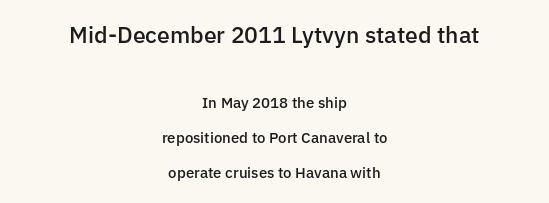
The image shows 23 px text type, upright; set centered, loose line spacing (2.36x), normal letter spacing, not underlined; the first (top) block is 1.53x larger.
